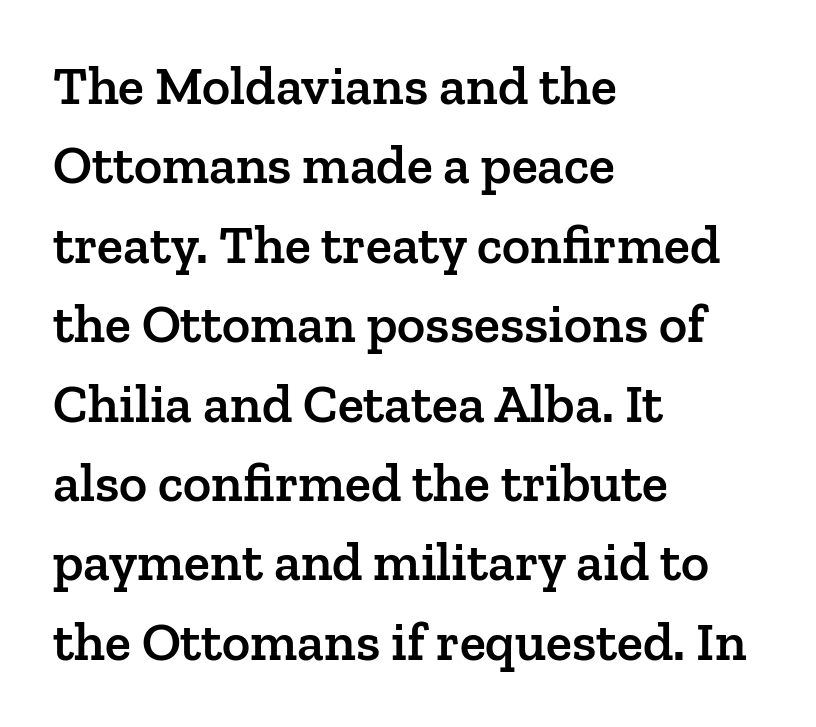
The image shows 54 px semibold serif type, upright; set left-aligned, normal line spacing (1.47x), normal letter spacing, not underlined; low stroke contrast and a medium x-height.
